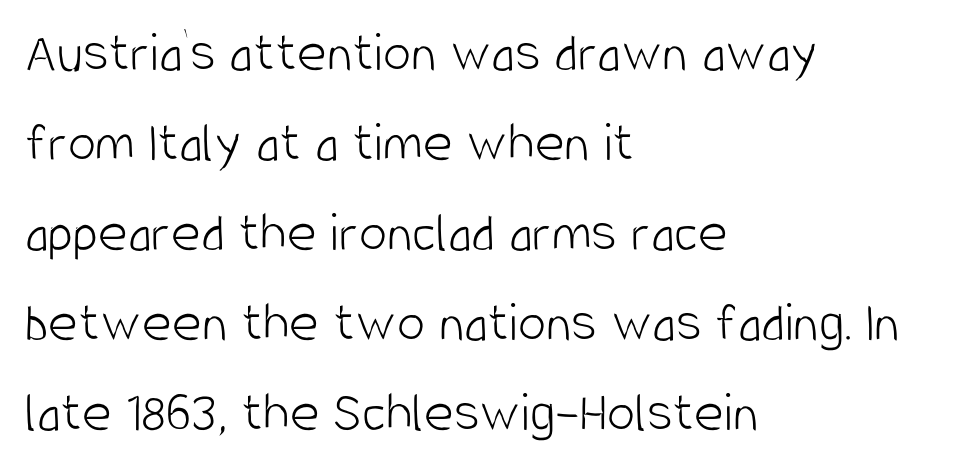
{"serif": "no", "italic": "no", "bold": "no", "weight": "light", "width": "condensed", "stroke_contrast": "low", "x_height": "large", "monospaced": "no", "underline": "no", "align": "left", "line_spacing": "normal", "line_spacing_ratio": 1.58, "letter_spacing": "normal", "letter_spacing_em": 0.0, "glyph_px": 57}
